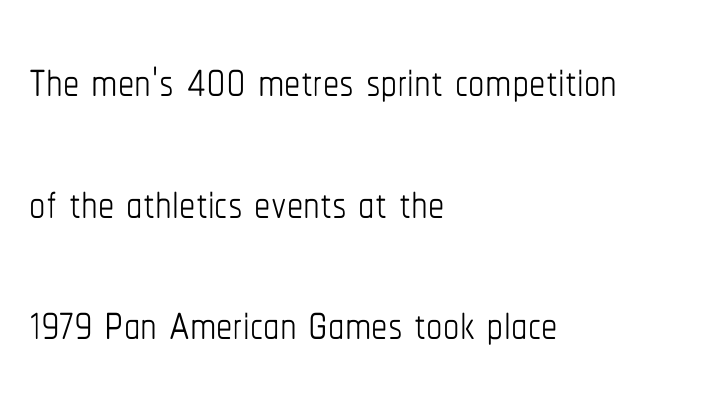
In CSS terms this would be text-align: left. You could not count columns in this text — the font is proportionally spaced. Nobody drew a line under any word here. This rendering leaves character spacing at its baseline value. Heft: none added — not bold.
